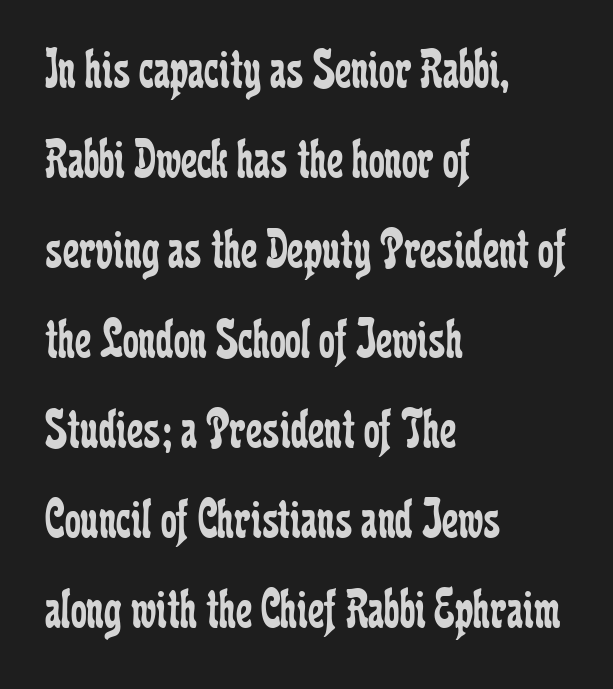
The letters carry serifs — small finishing strokes at the ends of their stems. Horizontal bands of white between lines are of average thickness. The lettering stays uniformly vertical, giving the passage a roman look. Descenders hang freely into open space. Weight class: somewhere from thin through regular.
